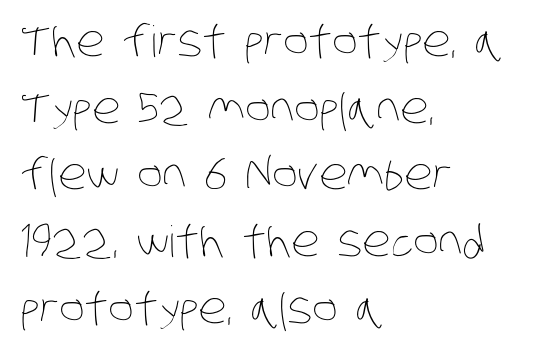
The image shows 43 px thin, condensed type; set left-aligned, normal line spacing (1.55x), normal letter spacing, not underlined; low stroke contrast and a large x-height.
